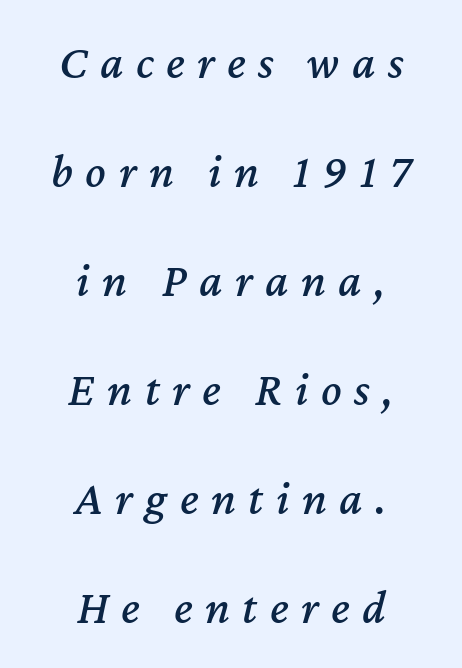
The image shows 48 px text type, italic (leaning right); set centered, loose line spacing (2.27x), unusually wide letter spacing (+0.26 em), not underlined; medium stroke contrast and a medium x-height.
